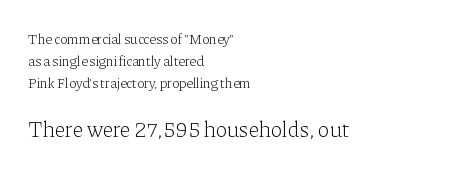
{"italic": "no", "bold": "no", "underline": "no", "align": "left", "line_spacing": "normal", "line_spacing_ratio": 1.58, "letter_spacing": "normal", "letter_spacing_em": 0.0, "larger_block": "second", "size_ratio": 1.57, "glyph_px": 22}
